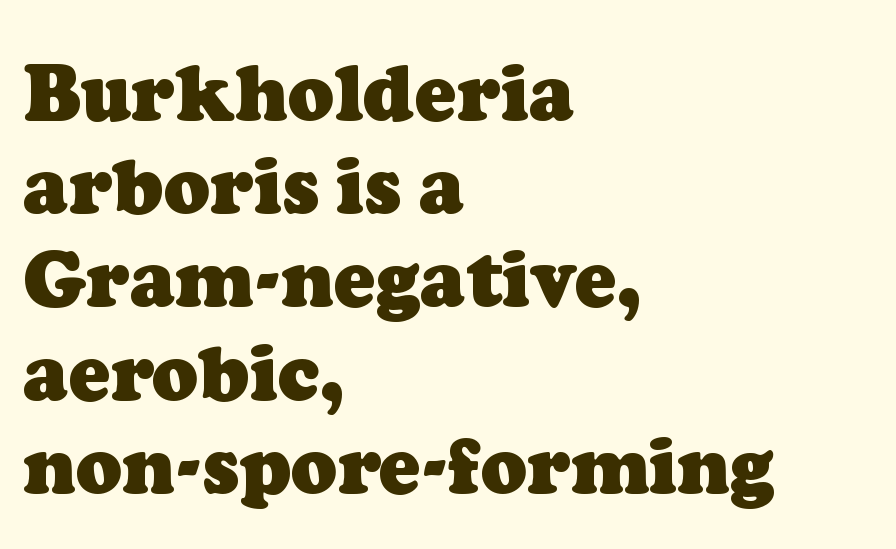
Q: Is the text bold? A: Yes.
Q: Is the typeface a serif or a sans-serif typeface? A: Serif.
Q: Is the text underlined? A: No.
Q: How is the paragraph aligned? A: Left-aligned.
Q: Is the spacing between letters normal or unusually wide? A: Normal.
Q: Width (condensed, normal, or wide)? A: Normal.
Q: Stroke contrast? A: Low.
Q: x-height? A: Medium.
Q: Monospaced? A: No.
